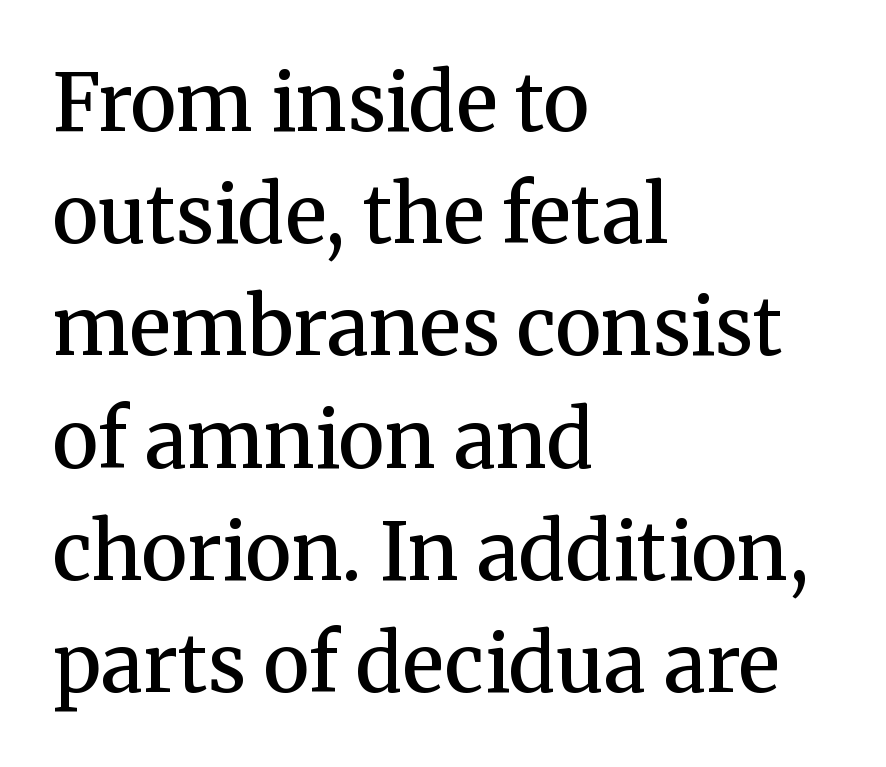
Q: Is the text bold? A: Semi-bold.
Q: Is the text italic (slanted)? A: No, it is upright.
Q: Is the typeface a serif or a sans-serif typeface? A: Serif.
Q: Is the text underlined? A: No.
Q: How is the paragraph aligned? A: Left-aligned.
Q: Is the spacing between letters normal or unusually wide? A: Normal.
Q: Is the spacing between lines tight, normal or loose? A: Normal.
Q: Width (condensed, normal, or wide)? A: Normal.
Q: Stroke contrast? A: Medium.
Q: x-height? A: Medium.
Q: Monospaced? A: No.
